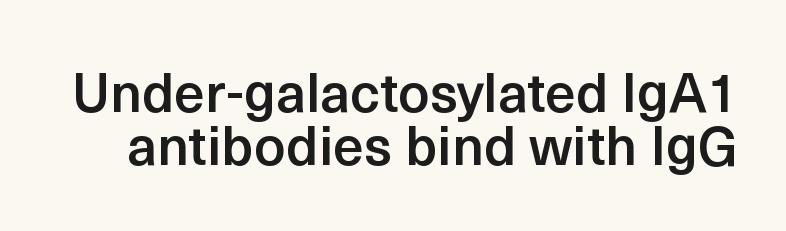
Q: Is the text bold? A: Semi-bold.
Q: Is the text italic (slanted)? A: No, it is upright.
Q: Is the typeface a serif or a sans-serif typeface? A: Sans-serif.
Q: Is the text underlined? A: No.
Q: Is the spacing between letters normal or unusually wide? A: Normal.
Q: Is the spacing between lines tight, normal or loose? A: Tight.
Q: Width (condensed, normal, or wide)? A: Normal.
Q: x-height? A: Medium.
Q: Monospaced? A: No.
